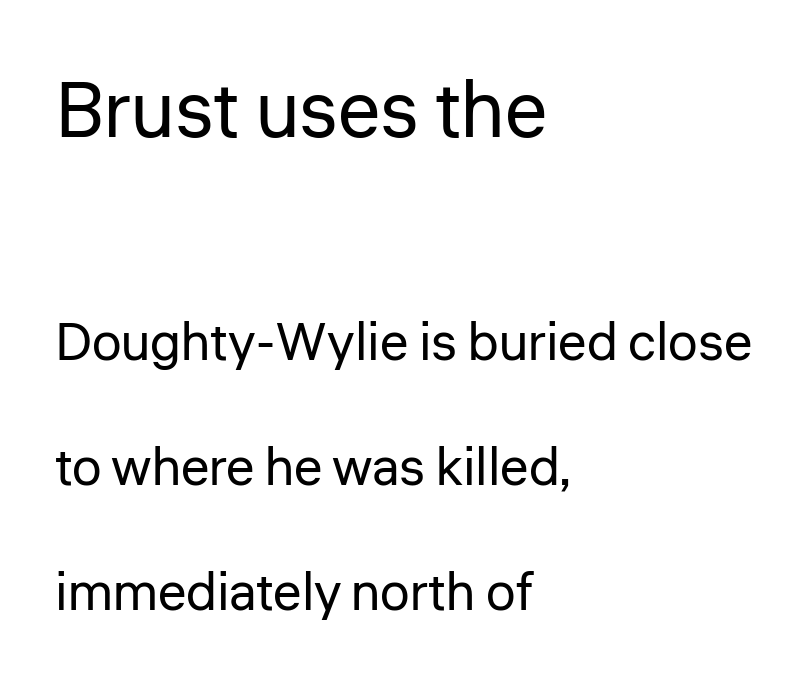
{"serif": "no", "italic": "no", "bold": "no", "weight": "regular", "width": "normal", "stroke_contrast": "low", "x_height": "medium", "monospaced": "no", "underline": "no", "align": "left", "line_spacing": "loose", "line_spacing_ratio": 2.36, "letter_spacing": "normal", "letter_spacing_em": 0.0, "larger_block": "first", "size_ratio": 1.49, "glyph_px": 79}
